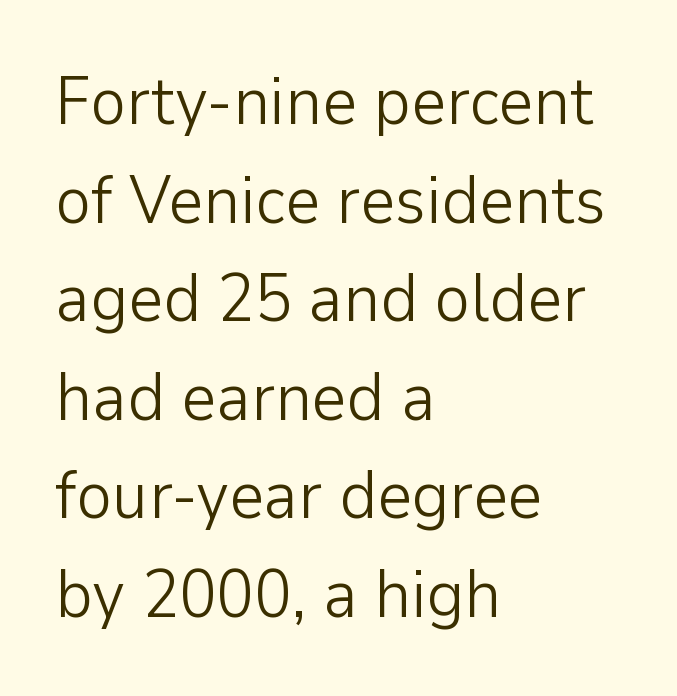
{"serif": "no", "italic": "no", "bold": "no", "weight": "light", "width": "normal", "stroke_contrast": "low", "x_height": "medium", "monospaced": "no", "underline": "no", "align": "left", "line_spacing": "normal", "line_spacing_ratio": 1.45, "letter_spacing": "normal", "letter_spacing_em": 0.0, "glyph_px": 68}
